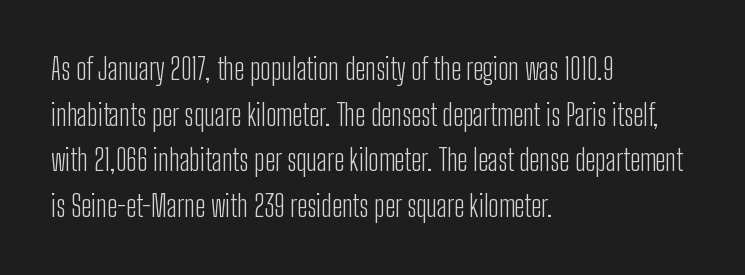
Leading: standard. This sample has the flowing, uneven cadence of proportional lettering. No chunkiness to these letters — they're not bold. Underlining? Definitely not there. Inter-character spacing is left at the font's built-in metrics.
